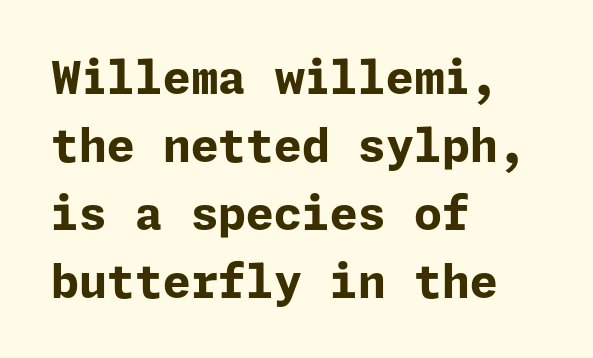
Q: Is the text bold? A: Yes.
Q: Is the text italic (slanted)? A: No, it is upright.
Q: Is the typeface a serif or a sans-serif typeface? A: Sans-serif.
Q: Is the text underlined? A: No.
Q: How is the paragraph aligned? A: Left-aligned.
Q: Is the spacing between letters normal or unusually wide? A: Normal.
Q: Is the spacing between lines tight, normal or loose? A: Normal.
Q: Width (condensed, normal, or wide)? A: Normal.
Q: Stroke contrast? A: Low.
Q: x-height? A: Medium.
